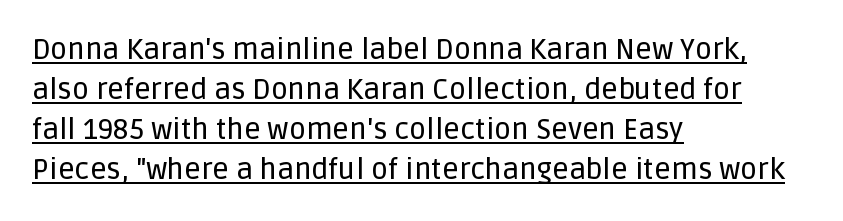
{"serif": "no", "italic": "no", "width": "normal", "stroke_contrast": "low", "x_height": "large", "monospaced": "no", "underline": "yes", "align": "left", "line_spacing": "normal", "line_spacing_ratio": 1.38, "letter_spacing": "normal", "letter_spacing_em": 0.0, "glyph_px": 29}
